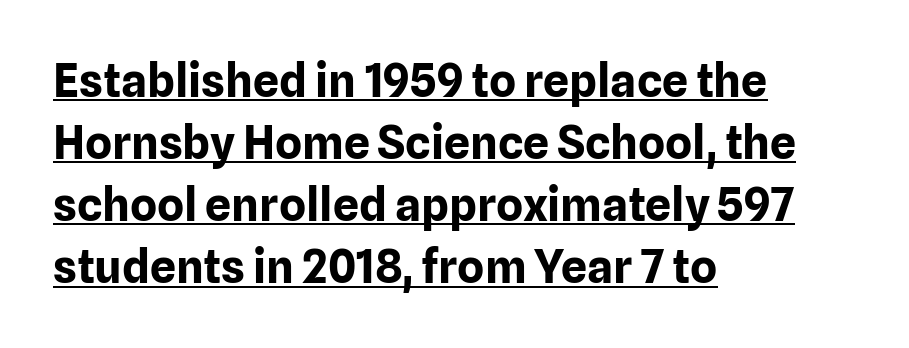
{"serif": "no", "italic": "no", "bold": "yes", "weight": "bold", "width": "normal", "stroke_contrast": "low", "x_height": "medium", "monospaced": "no", "underline": "yes", "align": "left", "line_spacing": "normal", "line_spacing_ratio": 1.35, "letter_spacing": "normal", "letter_spacing_em": 0.0, "glyph_px": 46}
